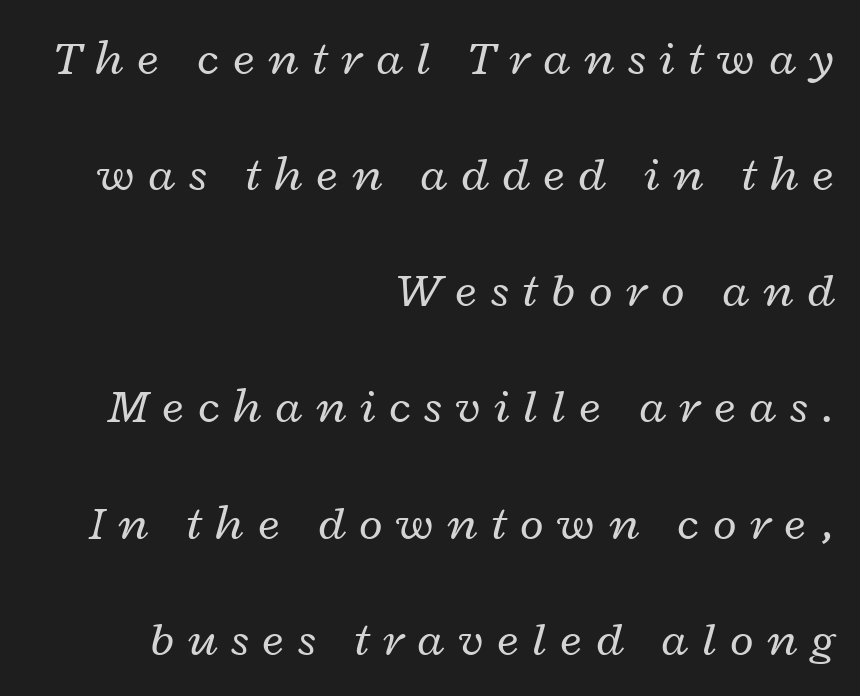
Q: Is the text bold? A: No.
Q: Is the text italic (slanted)? A: Yes, it leans right by about 12 degrees.
Q: Is the text underlined? A: No.
Q: How is the paragraph aligned? A: Right-aligned.
Q: Is the spacing between letters normal or unusually wide? A: Unusually wide.
Q: Is the spacing between lines tight, normal or loose? A: Loose.
Q: Width (condensed, normal, or wide)? A: Wide.
Q: Stroke contrast? A: Low.
Q: x-height? A: Medium.
Q: Monospaced? A: No.
